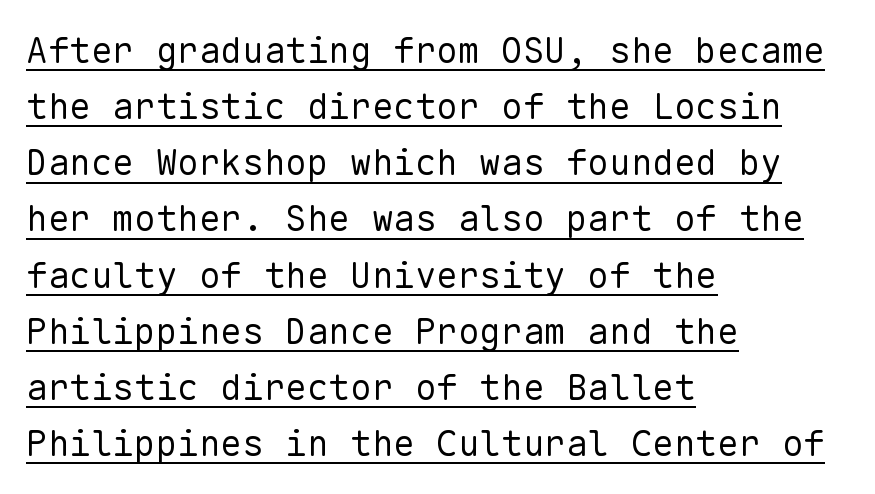
The image shows 36 px regular-weight sans-serif type, upright, monospaced; set left-aligned, normal line spacing (1.56x), normal letter spacing, underlined; low stroke contrast and a medium x-height.
